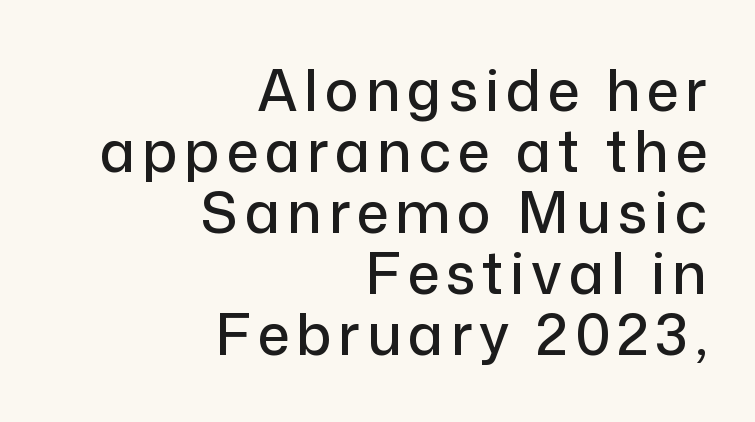
Each new line begins almost immediately beneath the previous one. The area under the type is left untouched. Think of a printed novel: that variable character pitch is what you see here. Nope, no serifs anywhere on these letters.
